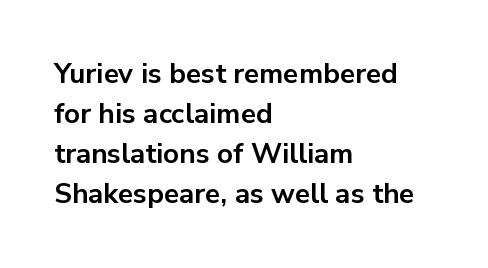
{"serif": "no", "italic": "no", "bold": "yes", "weight": "bold", "width": "normal", "stroke_contrast": "low", "x_height": "medium", "monospaced": "no", "underline": "no", "align": "left", "line_spacing": "normal", "line_spacing_ratio": 1.43, "letter_spacing": "normal", "letter_spacing_em": 0.0, "glyph_px": 28}
